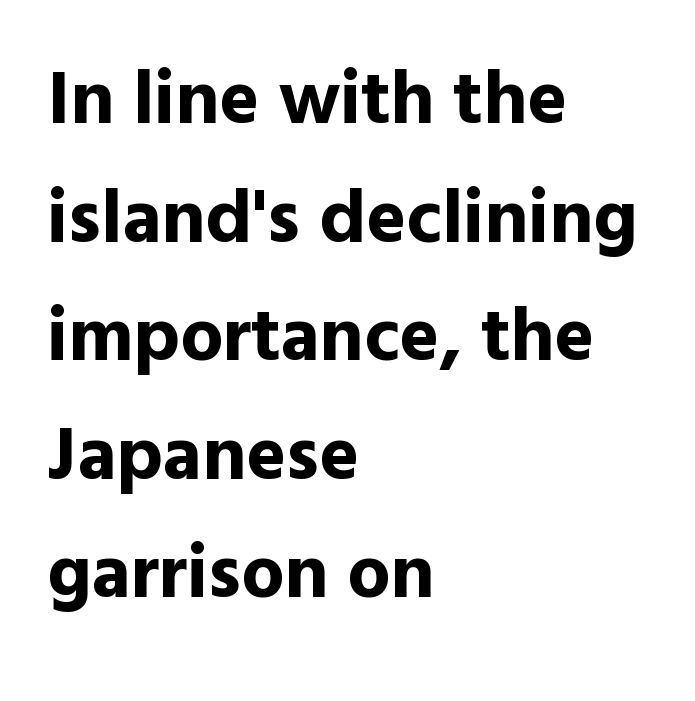
The image shows 76 px bold sans-serif type, upright; set left-aligned, normal line spacing (1.56x), normal letter spacing, not underlined; a medium x-height.
